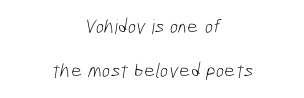
Heft: none added — not bold. Baseline-to-baseline distance is far greater than the letter height. In terms of letterspacing, this is plain default setting. Has an underline been added? It has not.
